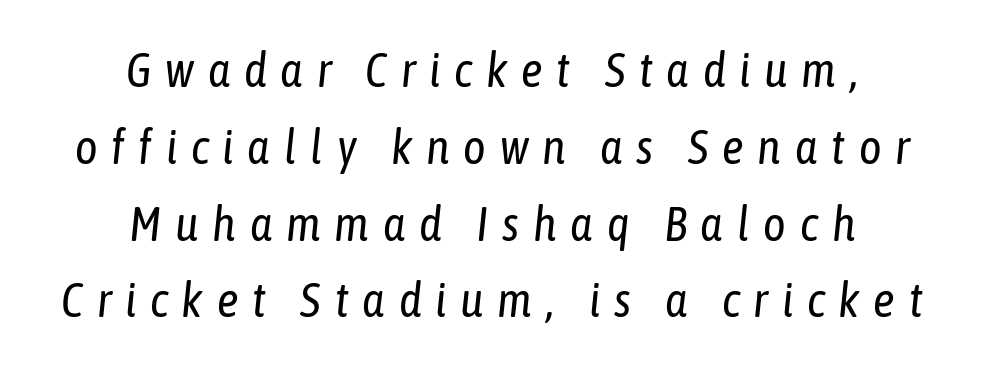
Q: Is the text bold? A: No.
Q: Is the text italic (slanted)? A: Yes, it leans right by about 6 degrees.
Q: Is the text underlined? A: No.
Q: How is the paragraph aligned? A: Centered.
Q: Is the spacing between letters normal or unusually wide? A: Unusually wide.
Q: Is the spacing between lines tight, normal or loose? A: Normal.
Q: Width (condensed, normal, or wide)? A: Condensed.
Q: Stroke contrast? A: Low.
Q: x-height? A: Medium.
Q: Monospaced? A: No.
